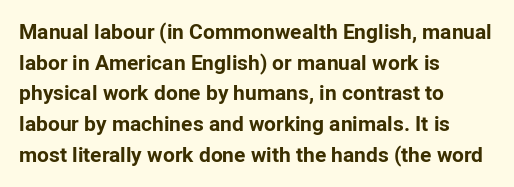
{"italic": "no", "bold": "yes", "underline": "no", "align": "left", "line_spacing": "normal", "line_spacing_ratio": 1.46, "letter_spacing": "normal", "letter_spacing_em": 0.0, "glyph_px": 21}
